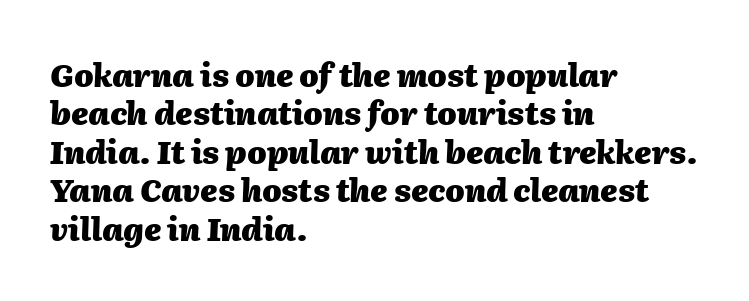
The image shows 31 px heavy type, italic (leaning right); set left-aligned, line spacing 1.24x, normal letter spacing, not underlined; medium stroke contrast and a medium x-height.
